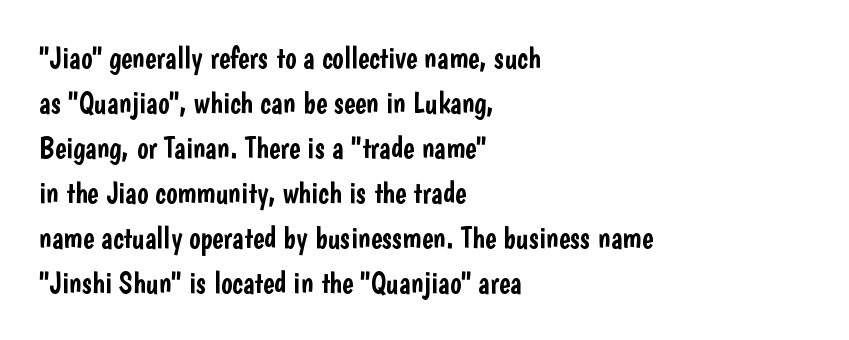
The typesetter chose a ragged-right arrangement here. What kind of face is this? One without serifs — a sans. The type sits square on the baseline with zero lean. Quick note: underline off.
